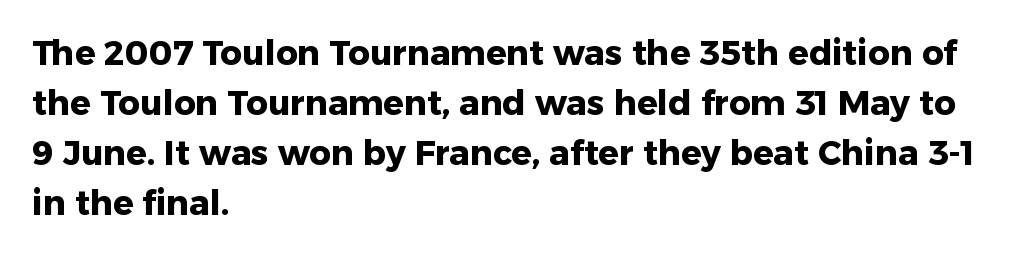
Q: Is the text bold? A: Yes.
Q: Is the text italic (slanted)? A: No, it is upright.
Q: Is the typeface a serif or a sans-serif typeface? A: Sans-serif.
Q: Is the text underlined? A: No.
Q: How is the paragraph aligned? A: Left-aligned.
Q: Is the spacing between letters normal or unusually wide? A: Normal.
Q: Is the spacing between lines tight, normal or loose? A: Normal.
Q: Width (condensed, normal, or wide)? A: Normal.
Q: Stroke contrast? A: Low.
Q: x-height? A: Medium.
Q: Monospaced? A: No.
